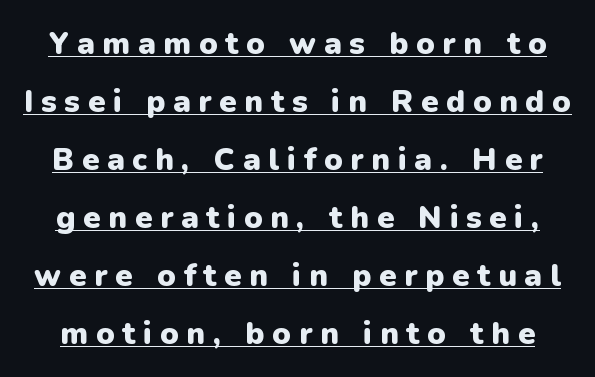
{"serif": "no", "italic": "no", "bold": "yes", "weight": "heavy", "width": "normal", "stroke_contrast": "low", "x_height": "medium", "monospaced": "no", "underline": "yes", "line_spacing_ratio": 1.87, "letter_spacing": "wide", "letter_spacing_em": 0.25, "glyph_px": 31}
